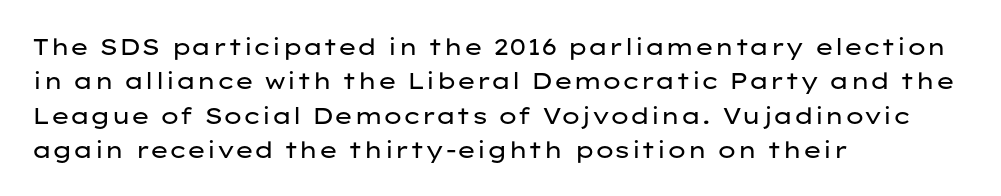
The image shows 23 px text type, upright; set left-aligned, normal line spacing (1.49x), normal letter spacing, not underlined.
